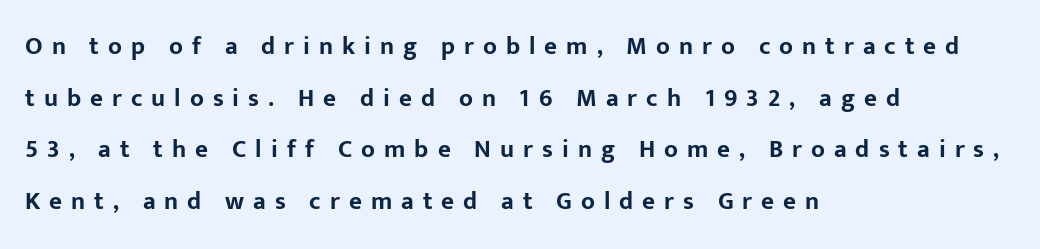
The image shows 25 px bold type, upright; set left-aligned, loose line spacing (2.07x), unusually wide letter spacing (+0.36 em), not underlined.
